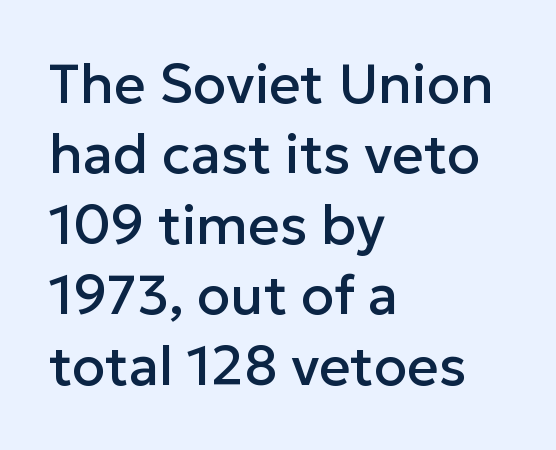
The image shows 55 px sans-serif type, upright; set left-aligned, normal line spacing (1.28x), normal letter spacing, not underlined; low stroke contrast and a medium x-height.
